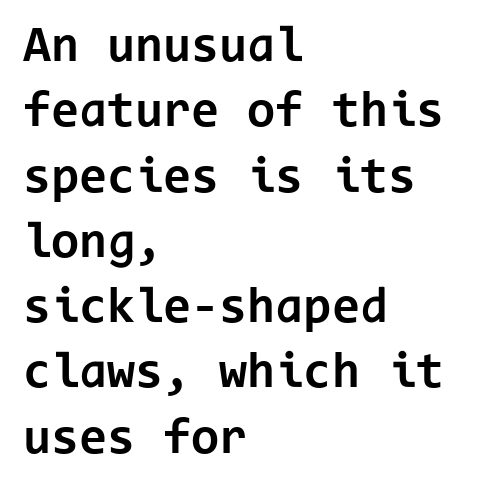
Regular leading. The typeface chosen for these lines omits serifs. This rendering uses left alignment, leaving the right contour irregular. On the weight axis this lands at bold, roughly 700. The rendering uses typewriter-style spacing with identical character cells. Tall strokes in this sample are plumb rather than angled.
